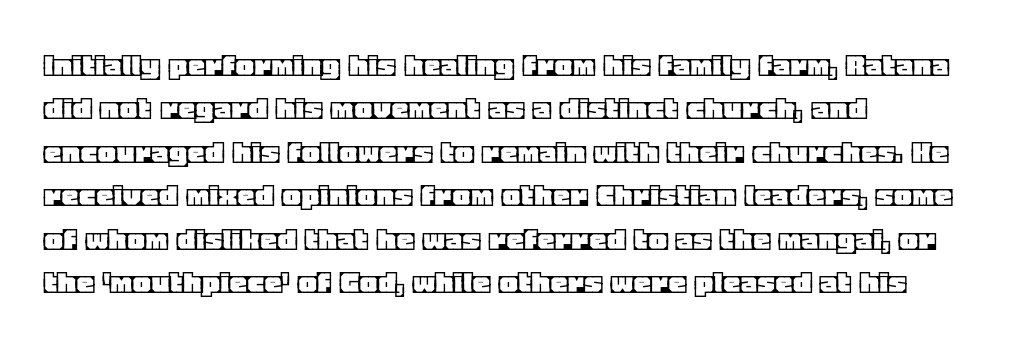
Descender tails drop into unmarked territory. The face used here is proportionally spaced, like ordinary book or web type. How are the letters spaced? Ordinarily, with no added tracking. One-word summary of the alignment: left. A roman cut, with each character standing at attention.
